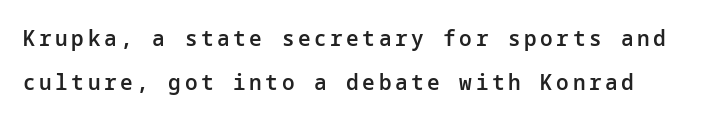
Q: Is the text bold? A: Semi-bold.
Q: Is the text italic (slanted)? A: No, it is upright.
Q: Is the text underlined? A: No.
Q: Is the spacing between lines tight, normal or loose? A: Loose.
